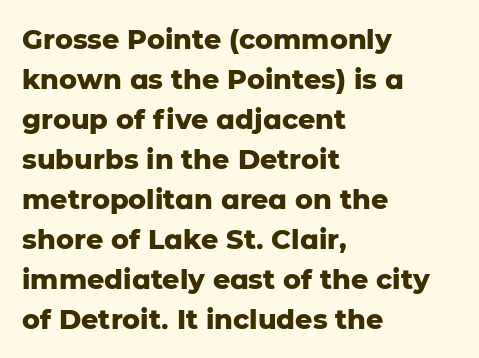
{"italic": "no", "bold": "yes", "underline": "no", "align": "left", "line_spacing": "normal", "line_spacing_ratio": 1.48, "letter_spacing": "normal", "letter_spacing_em": 0.0, "glyph_px": 27}
